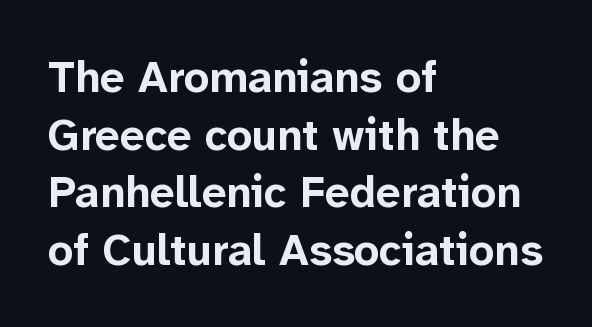
{"serif": "no", "italic": "no", "bold": "yes", "weight": "bold", "width": "normal", "stroke_contrast": "low", "x_height": "medium", "monospaced": "no", "underline": "no", "align": "left", "line_spacing": "normal", "line_spacing_ratio": 1.31, "letter_spacing": "normal", "letter_spacing_em": 0.0, "glyph_px": 44}
